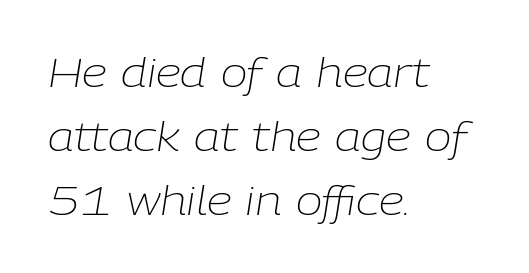
{"italic": "yes", "lean": "right", "slant_degrees": 9, "bold": "no", "weight": "light", "width": "normal", "stroke_contrast": "low", "x_height": "medium", "monospaced": "no", "underline": "no", "align": "left", "line_spacing": "normal", "line_spacing_ratio": 1.6, "letter_spacing": "normal", "letter_spacing_em": 0.0, "glyph_px": 40}
